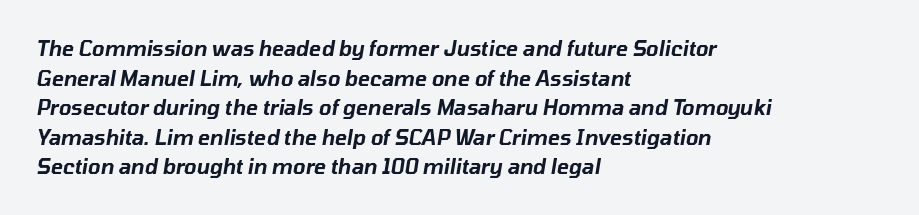
Honestly, there is no underline to notice here at all. Each line starts at the same left margin while the right side varies. Yep, that's italic — everything's leaning. The passage shown has conventional tracking throughout. The vertical gap from one line to the next is medium.
